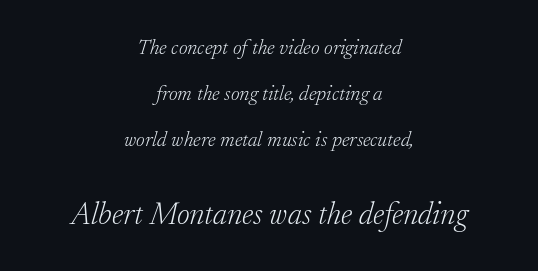
Unmarked baselines from the first word to the last. In terms of letterform style, serifs are clearly present. Counters stay open thanks to moderate or lighter strokes. Size contrast runs from small at the top to large at the bottom.
